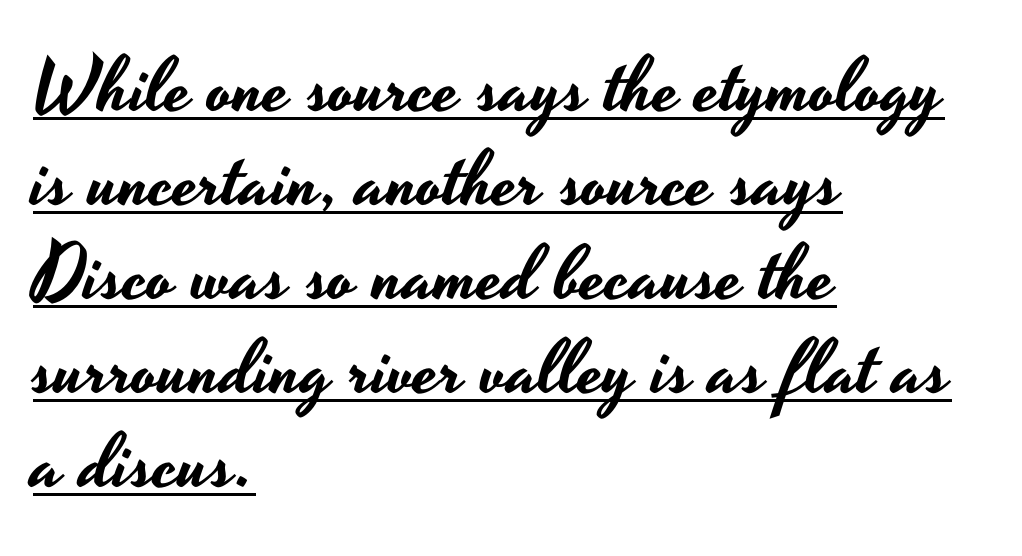
Students, note that the glyphs here touch the page at normal intervals. Underlining? Definitely there. Think of a printed novel: that variable character pitch is what you see here. The compositor pushed each line to the left boundary. No feet cap the strokes, marking this as sans-serif type.
